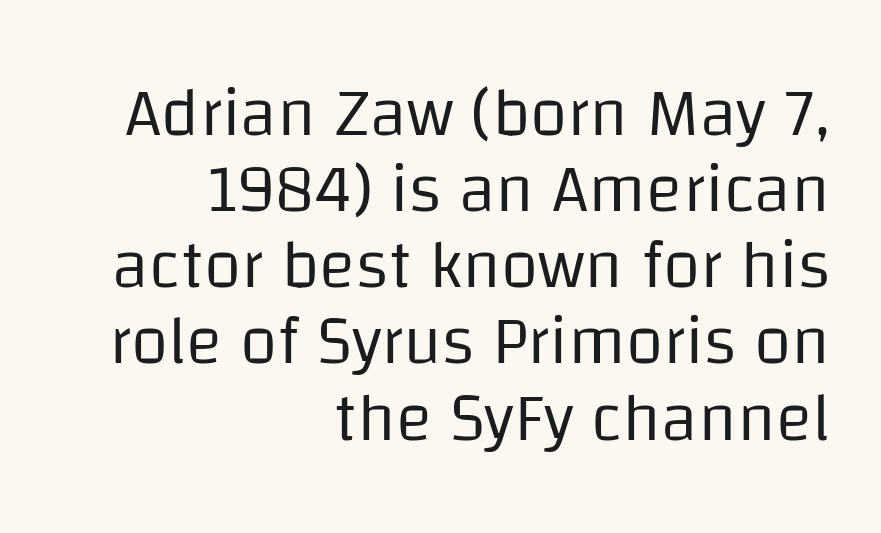
The letters advance in unequal steps, a hallmark of proportional type. Clear beneath every line of the passage. Is there any slant? The stems are plumb. The characters are drawn with everyday or finer stroke widths. You could call the tracking neutral — neither tight nor loose. Is the block centered? No — it sits flush against the right margin.
